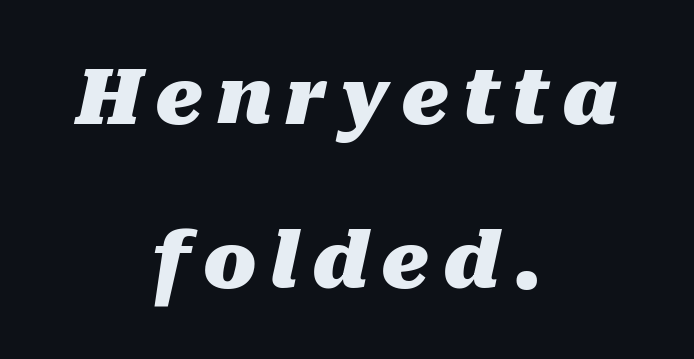
The image shows 78 px heavy type, italic (leaning right); set centered, loose line spacing (2.1x), not underlined; medium stroke contrast and a medium x-height.
